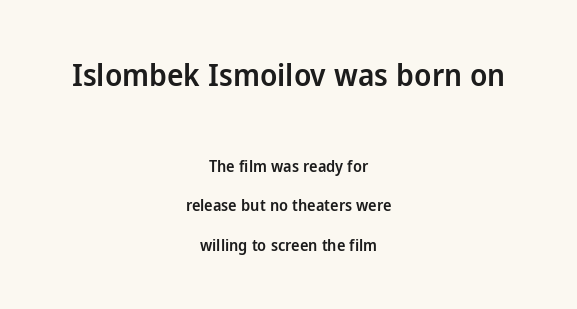
Spacing between characters is what you'd get straight out of the box. Which of the two is more prominent by size? The first, at the top. The whitespace from short lines is split evenly between both sides. Check under the words: just untouched page.
